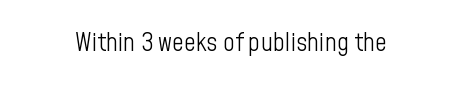
The image shows 26 px text type, upright; set normal letter spacing, not underlined.
